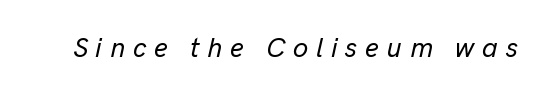
{"italic": "yes", "lean": "right", "slant_degrees": 13, "underline": "no", "letter_spacing": "wide", "letter_spacing_em": 0.29, "glyph_px": 27}
